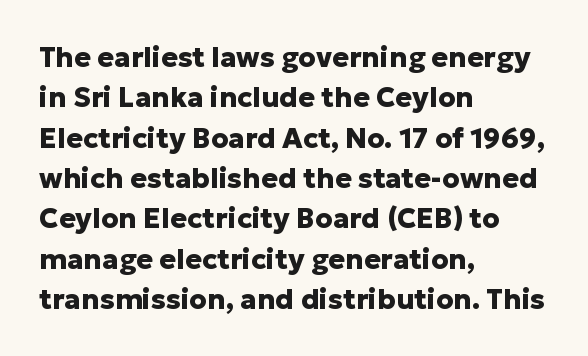
Q: Is the text bold? A: Yes.
Q: Is the text italic (slanted)? A: No, it is upright.
Q: Is the typeface a serif or a sans-serif typeface? A: Sans-serif.
Q: Is the text underlined? A: No.
Q: How is the paragraph aligned? A: Left-aligned.
Q: Is the spacing between letters normal or unusually wide? A: Normal.
Q: Is the spacing between lines tight, normal or loose? A: Normal.
Q: Width (condensed, normal, or wide)? A: Normal.
Q: Stroke contrast? A: Low.
Q: x-height? A: Medium.
Q: Monospaced? A: No.
